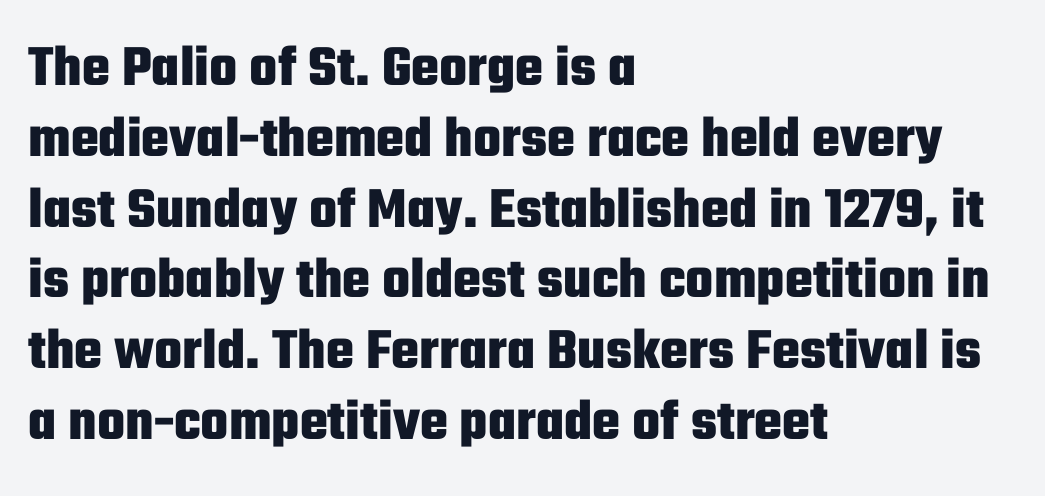
The image shows 59 px heavy, condensed sans-serif type, upright; set left-aligned, line spacing 1.2x, normal letter spacing, not underlined; low stroke contrast and a medium x-height.
